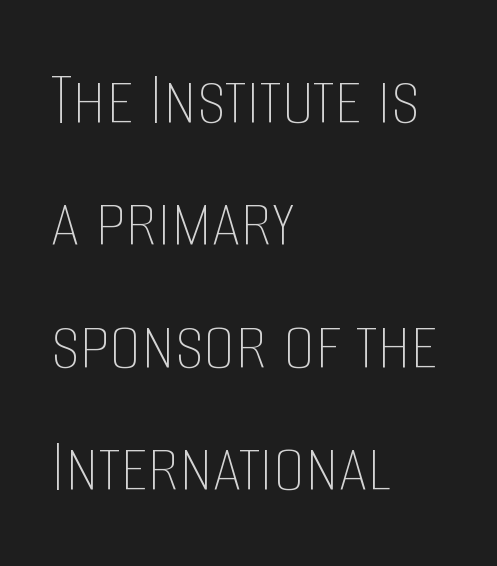
{"italic": "no", "bold": "no", "weight": "thin", "width": "condensed", "stroke_contrast": "low", "x_height": "large", "monospaced": "no", "underline": "no", "align": "left", "line_spacing": "normal", "line_spacing_ratio": 1.53, "letter_spacing": "normal", "letter_spacing_em": 0.0, "glyph_px": 80}
